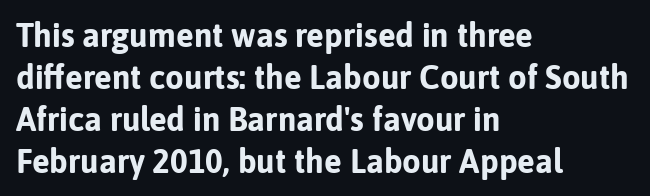
Q: Is the text bold? A: Yes.
Q: Is the text italic (slanted)? A: No, it is upright.
Q: Is the typeface a serif or a sans-serif typeface? A: Sans-serif.
Q: Is the text underlined? A: No.
Q: How is the paragraph aligned? A: Left-aligned.
Q: Is the spacing between letters normal or unusually wide? A: Normal.
Q: Is the spacing between lines tight, normal or loose? A: Normal.
Q: Width (condensed, normal, or wide)? A: Normal.
Q: Stroke contrast? A: Low.
Q: x-height? A: Medium.
Q: Monospaced? A: No.
